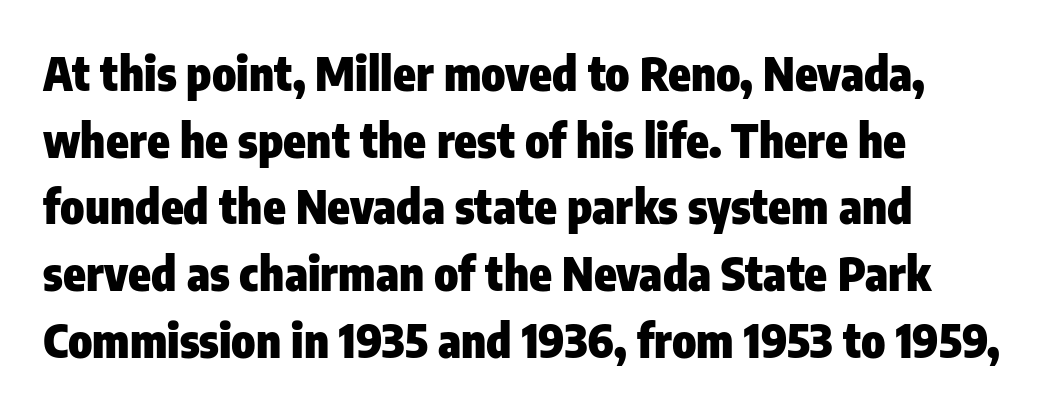
The image shows 46 px heavy, condensed sans-serif type, upright; set left-aligned, normal line spacing (1.45x), normal letter spacing, not underlined; low stroke contrast and a medium x-height.
